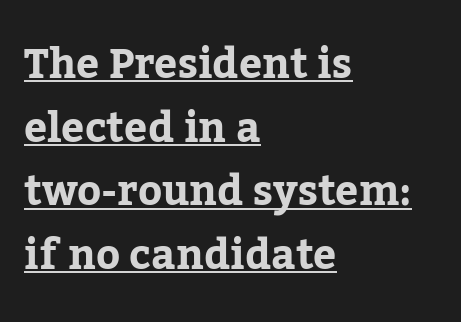
Q: Is the text italic (slanted)? A: No, it is upright.
Q: Is the typeface a serif or a sans-serif typeface? A: Serif.
Q: Is the text underlined? A: Yes.
Q: How is the paragraph aligned? A: Left-aligned.
Q: Is the spacing between letters normal or unusually wide? A: Normal.
Q: Is the spacing between lines tight, normal or loose? A: Normal.
Q: Width (condensed, normal, or wide)? A: Normal.
Q: Stroke contrast? A: Low.
Q: x-height? A: Medium.
Q: Monospaced? A: No.
